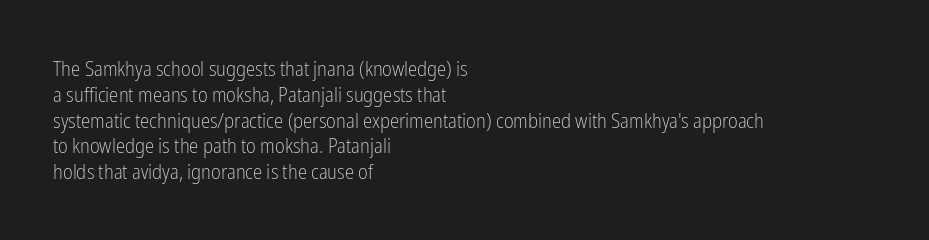
Visually the block forms a straight wall on the left and a jagged coastline on the right. This sample uses plain, unmodified letter spacing. The face looks like a standard text weight, possibly lighter. Check under the words: just untouched page. Does the lettering tilt? It doesn't — this is upright.
